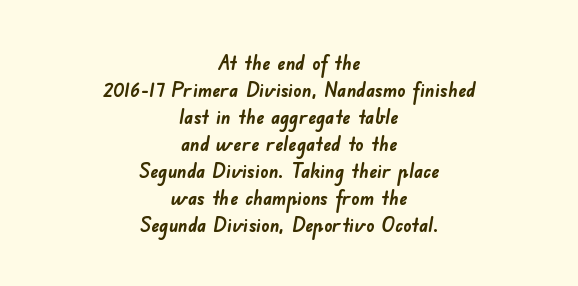
Q: Is the text bold? A: Yes.
Q: Is the text underlined? A: No.
Q: How is the paragraph aligned? A: Centered.
Q: Is the spacing between letters normal or unusually wide? A: Normal.
Q: Is the spacing between lines tight, normal or loose? A: Normal.
